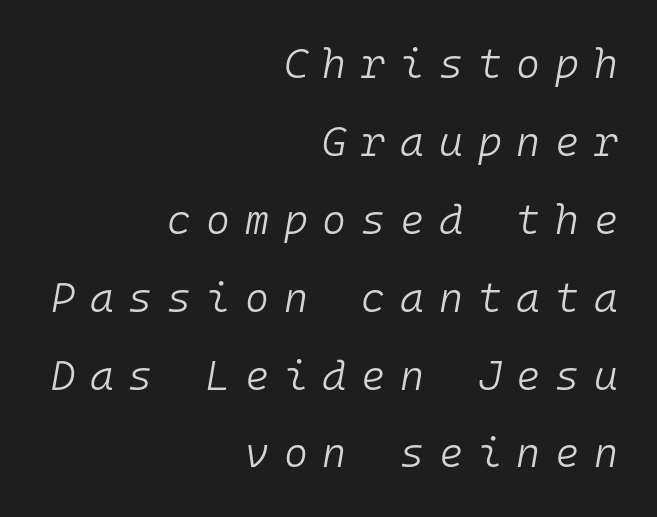
The image shows 41 px light type, italic (leaning right), monospaced; set right-aligned, loose line spacing (1.9x), unusually wide letter spacing (+0.36 em), not underlined; low stroke contrast and a medium x-height.
